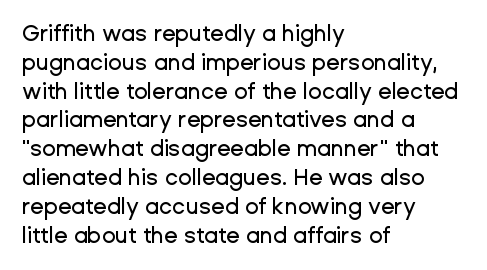
The image shows 22 px text type, upright; set left-aligned, normal line spacing (1.31x), normal letter spacing, not underlined.
